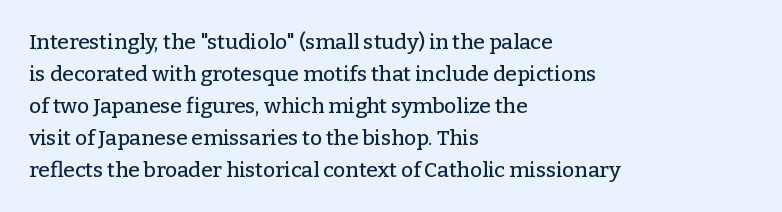
Spacing between characters is what you'd get straight out of the box. This sample is left-justified, so line endings fall wherever the words run out. Has an underline been added? It has not. Evenly set lines give the paragraph a standard silhouette. You can tell it's not italic because the verticals are truly vertical.
